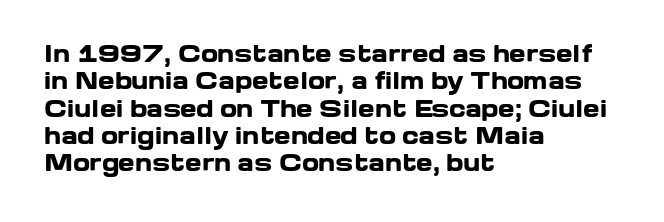
The image shows 22 px bold type, upright; set left-aligned, line spacing 1.24x, normal letter spacing, not underlined.
